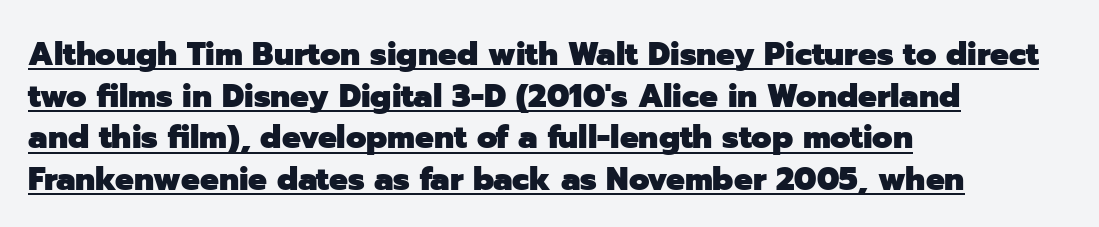
Q: Is the text bold? A: Yes.
Q: Is the text italic (slanted)? A: No, it is upright.
Q: Is the typeface a serif or a sans-serif typeface? A: Sans-serif.
Q: Is the text underlined? A: Yes.
Q: How is the paragraph aligned? A: Left-aligned.
Q: Is the spacing between letters normal or unusually wide? A: Normal.
Q: Is the spacing between lines tight, normal or loose? A: Normal.
Q: Width (condensed, normal, or wide)? A: Normal.
Q: Stroke contrast? A: Low.
Q: x-height? A: Medium.
Q: Monospaced? A: No.
